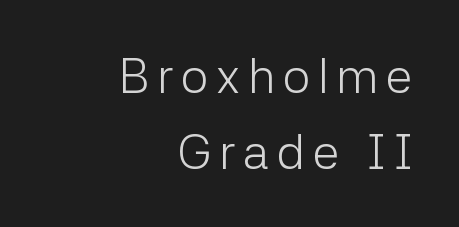
The image shows 49 px light sans-serif type, upright; set right-aligned, normal line spacing (1.55x), not underlined; low stroke contrast and a medium x-height.
